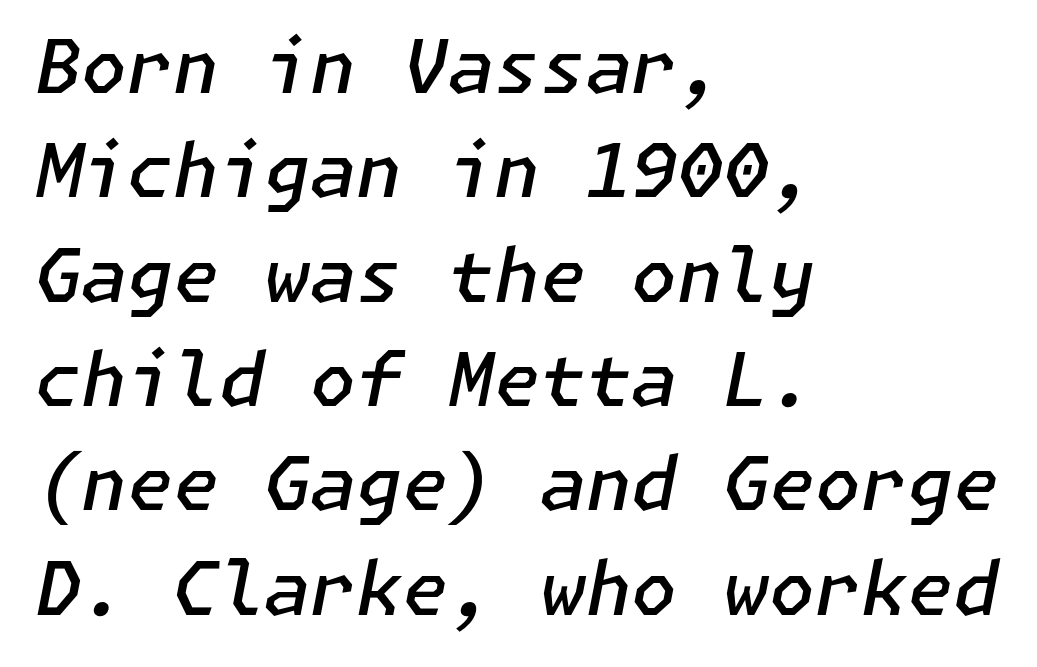
The image shows 74 px semibold type, italic (leaning right); set left-aligned, normal line spacing (1.41x), normal letter spacing, not underlined; low stroke contrast and a medium x-height.
